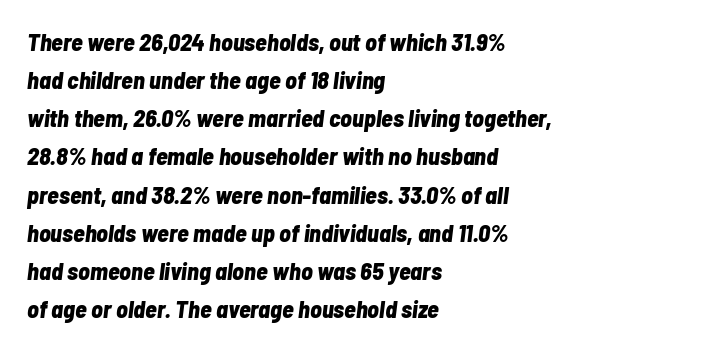
Q: Is the text bold? A: Yes.
Q: Is the text italic (slanted)? A: Yes, it leans right by about 7 degrees.
Q: Is the text underlined? A: No.
Q: How is the paragraph aligned? A: Left-aligned.
Q: Is the spacing between letters normal or unusually wide? A: Normal.
Q: Is the spacing between lines tight, normal or loose? A: Normal.
